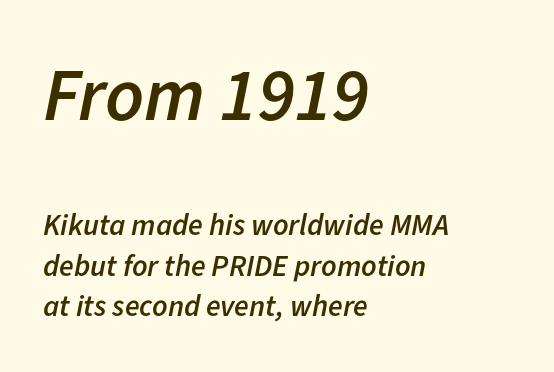
The image shows 75 px semibold type, italic (leaning right); set left-aligned, normal line spacing (1.35x), normal letter spacing, not underlined; the first (top) block is 2.5x larger; low stroke contrast and a medium x-height.
